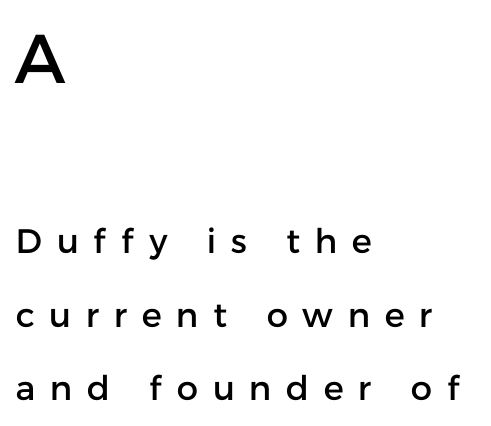
The emphasis by scale lands on block number one, above. Reading down the block, your eye returns to a fixed left position each line. Proportional: the letters do not fall into vertical columns. There is plenty of visible air inserted between adjacent glyphs.
